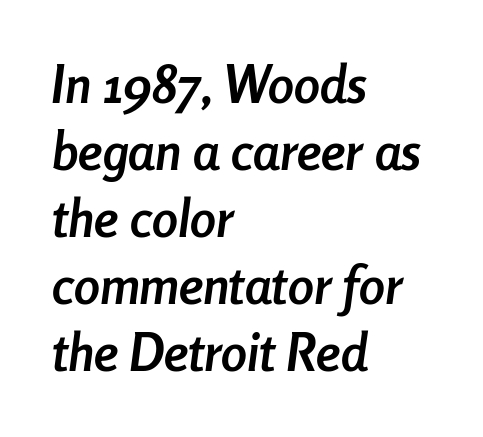
Q: Is the text bold? A: Yes.
Q: Is the text italic (slanted)? A: Yes, it leans right by about 8 degrees.
Q: Is the text underlined? A: No.
Q: How is the paragraph aligned? A: Left-aligned.
Q: Is the spacing between letters normal or unusually wide? A: Normal.
Q: Is the spacing between lines tight, normal or loose? A: Normal.
Q: Width (condensed, normal, or wide)? A: Condensed.
Q: Stroke contrast? A: Low.
Q: x-height? A: Medium.
Q: Monospaced? A: No.
